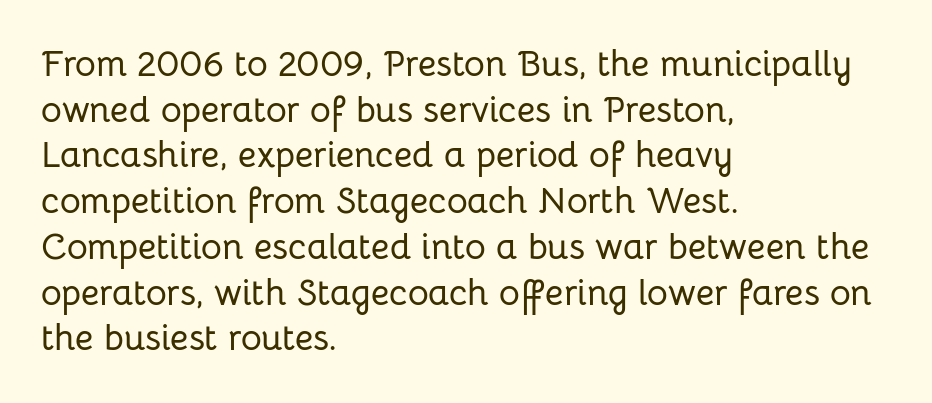
In CSS terms this would be text-align: left. Serif or sans? Sans — the stroke terminals are bare. Here the glyphs are tracked normally, forming tight word shapes. Beneath every word, the page is bare.
